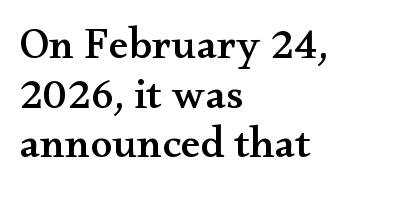
The image shows 44 px wide serif type, upright; set left-aligned, tight line spacing (1.13x), normal letter spacing, not underlined; medium stroke contrast and a small x-height.
